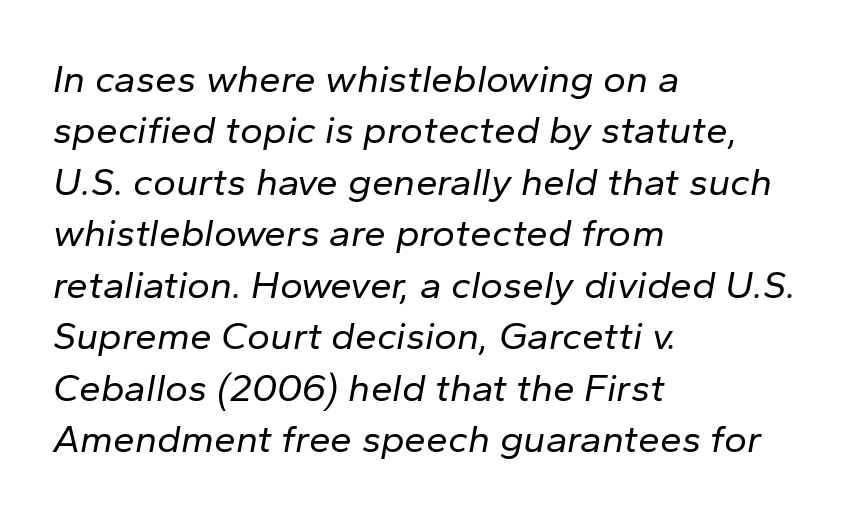
Q: Is the text bold? A: No.
Q: Is the text italic (slanted)? A: Yes, it leans right by about 10 degrees.
Q: Is the text underlined? A: No.
Q: How is the paragraph aligned? A: Left-aligned.
Q: Is the spacing between letters normal or unusually wide? A: Normal.
Q: Is the spacing between lines tight, normal or loose? A: Normal.
Q: Width (condensed, normal, or wide)? A: Normal.
Q: Stroke contrast? A: Low.
Q: x-height? A: Medium.
Q: Monospaced? A: No.
